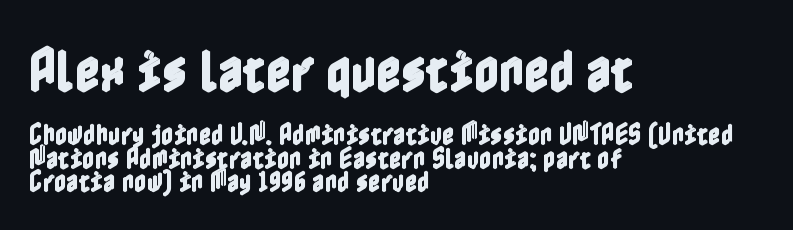
{"italic": "no", "width": "condensed", "x_height": "medium", "underline": "no", "align": "left", "line_spacing": "tight", "line_spacing_ratio": 0.96, "letter_spacing": "normal", "letter_spacing_em": 0.0, "larger_block": "first", "size_ratio": 2.0, "glyph_px": 48}
